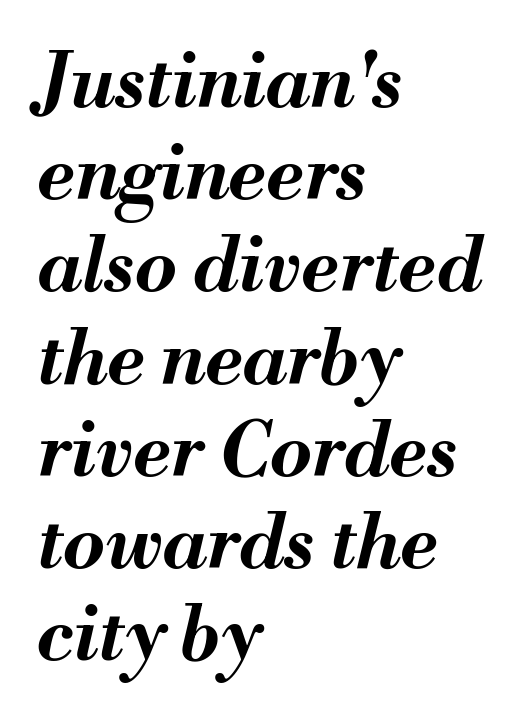
The image shows 75 px bold type, italic (leaning right); set left-aligned, line spacing 1.23x, normal letter spacing, not underlined; medium stroke contrast and a small x-height.
